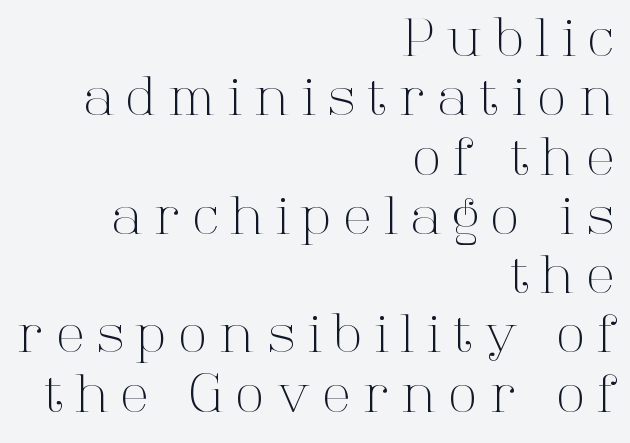
Q: Is the text bold? A: No.
Q: Is the text italic (slanted)? A: No, it is upright.
Q: Is the typeface a serif or a sans-serif typeface? A: Serif.
Q: Is the text underlined? A: No.
Q: How is the paragraph aligned? A: Right-aligned.
Q: Is the spacing between letters normal or unusually wide? A: Unusually wide.
Q: Is the spacing between lines tight, normal or loose? A: Tight.
Q: Width (condensed, normal, or wide)? A: Normal.
Q: Stroke contrast? A: High.
Q: x-height? A: Medium.
Q: Monospaced? A: No.
